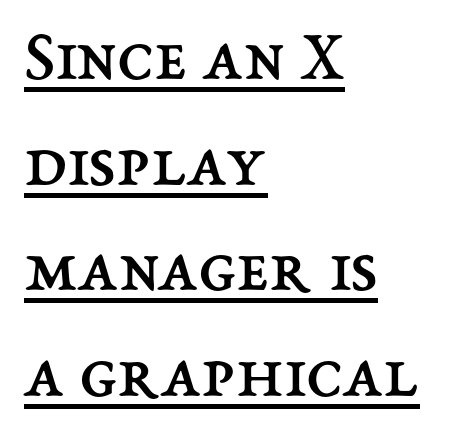
Heaviness? Minimal to ordinary, like unemphasized prose. What's the leading like? Ordinary, nothing unusual. Here the designer chose a conventional face with non-uniform glyph widths. Reading down the block, your eye returns to a fixed left position each line. Tracking value appears to be zero — textbook default spacing. Underline: present.
